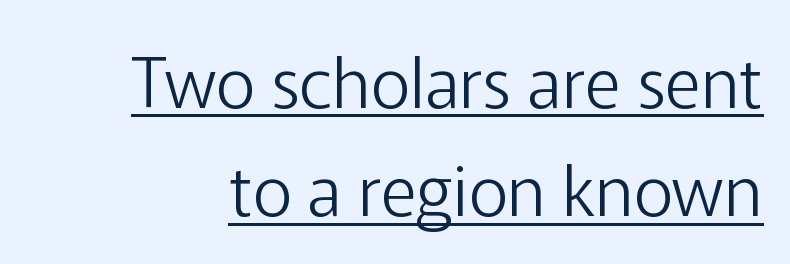
Varying glyph widths throughout — classic text-font behaviour. To sum up the face: it is a sans, with no serifs. Students, observe the line beneath the letters — that is underlining. Inter-character spacing is left at the font's built-in metrics. The typeface has the unassuming heft of standard copy or less.
